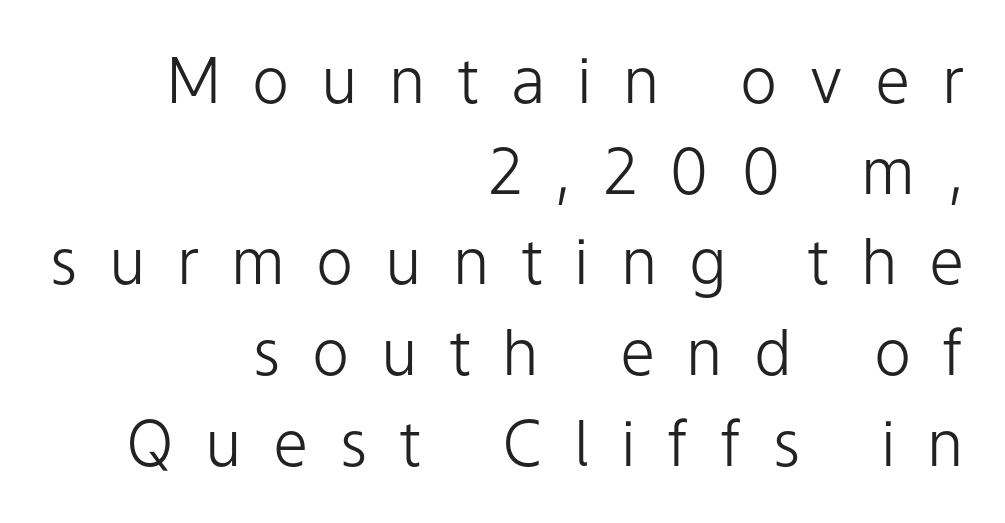
{"serif": "no", "italic": "no", "bold": "no", "weight": "light", "width": "normal", "stroke_contrast": "low", "x_height": "medium", "monospaced": "no", "underline": "no", "align": "right", "line_spacing": "normal", "line_spacing_ratio": 1.44, "letter_spacing": "wide", "letter_spacing_em": 0.5, "glyph_px": 63}
